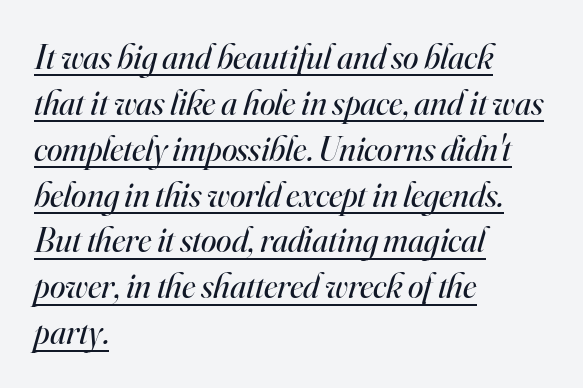
Note: serifs present on the glyphs. The passage shown is typed in a proportional face where columns would drift. Honestly, the underline is the first thing you notice here. Tall strokes in this sample are angled rather than plumb.
